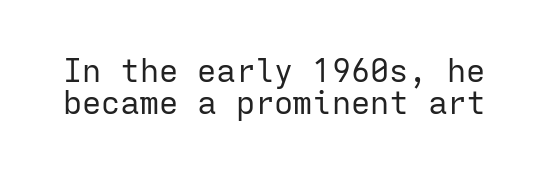
{"serif": "no", "italic": "no", "bold": "no", "weight": "regular", "width": "normal", "stroke_contrast": "low", "x_height": "medium", "monospaced": "yes", "underline": "no", "line_spacing": "tight", "line_spacing_ratio": 1.01, "letter_spacing": "normal", "letter_spacing_em": 0.0, "glyph_px": 32}
